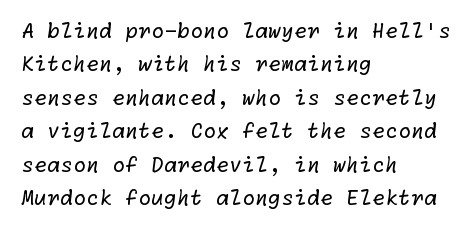
{"bold": "no", "underline": "no", "align": "left", "line_spacing": "normal", "line_spacing_ratio": 1.59, "letter_spacing": "normal", "letter_spacing_em": 0.0, "glyph_px": 21}
